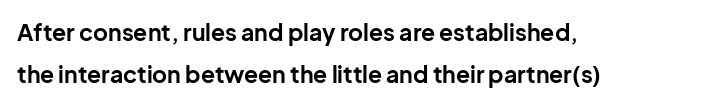
{"italic": "no", "bold": "yes", "underline": "no", "align": "left", "line_spacing_ratio": 1.84, "letter_spacing": "normal", "letter_spacing_em": 0.0, "glyph_px": 23}
